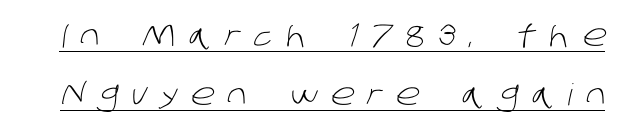
{"serif": "no", "bold": "no", "weight": "light", "width": "normal", "stroke_contrast": "low", "x_height": "large", "monospaced": "no", "underline": "yes", "line_spacing": "loose", "line_spacing_ratio": 1.96, "letter_spacing": "wide", "letter_spacing_em": 0.44, "glyph_px": 30}
